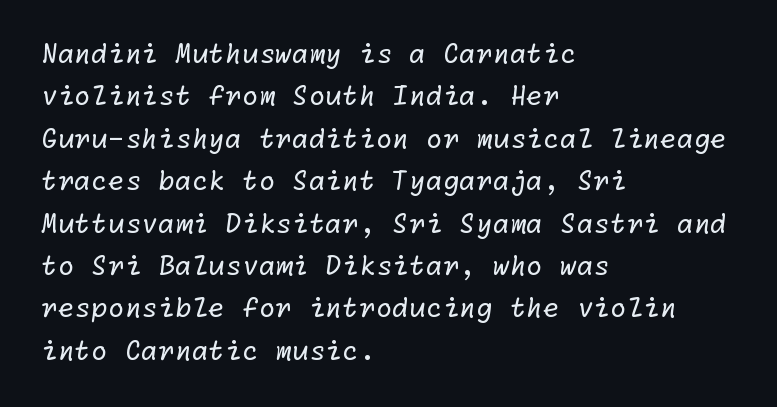
The image shows 27 px text type; set left-aligned, normal line spacing (1.57x), normal letter spacing, not underlined.
